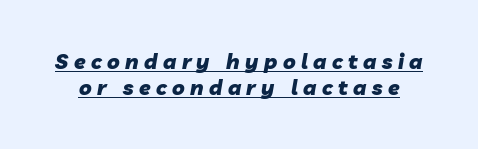
Q: Is the text bold? A: Yes.
Q: Is the text italic (slanted)? A: Yes, it leans right by about 10 degrees.
Q: Is the text underlined? A: Yes.
Q: Is the spacing between letters normal or unusually wide? A: Unusually wide.
